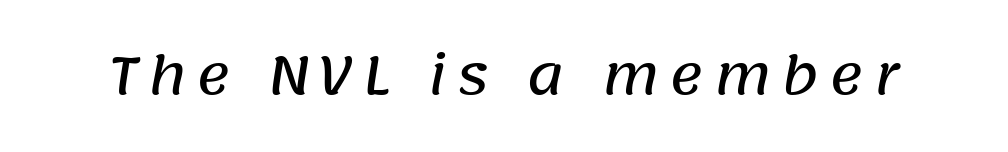
{"serif": "no", "width": "normal", "stroke_contrast": "low", "x_height": "large", "monospaced": "no", "underline": "no", "glyph_px": 52}
